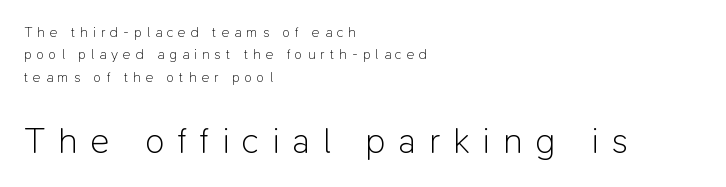
{"serif": "no", "italic": "no", "bold": "no", "weight": "light", "width": "normal", "stroke_contrast": "low", "x_height": "medium", "monospaced": "no", "underline": "no", "align": "left", "line_spacing": "normal", "line_spacing_ratio": 1.6, "letter_spacing": "wide", "letter_spacing_em": 0.36, "larger_block": "second", "size_ratio": 2.57, "glyph_px": 36}
